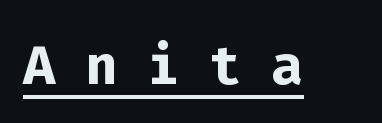
The image shows 76 px semibold sans-serif type, upright, monospaced; set unusually wide letter spacing (+0.39 em), underlined; low stroke contrast and a medium x-height.
